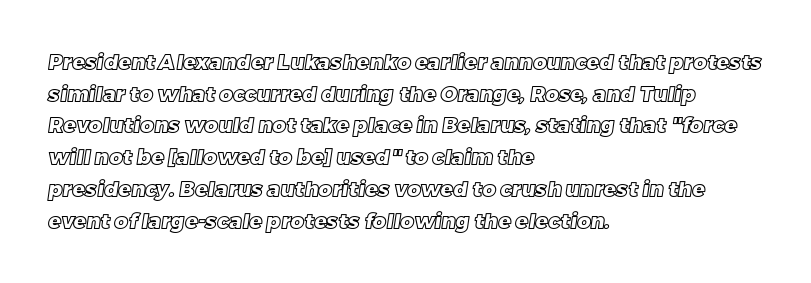
Q: Is the text underlined? A: No.
Q: How is the paragraph aligned? A: Left-aligned.
Q: Is the spacing between letters normal or unusually wide? A: Normal.
Q: Is the spacing between lines tight, normal or loose? A: Normal.
